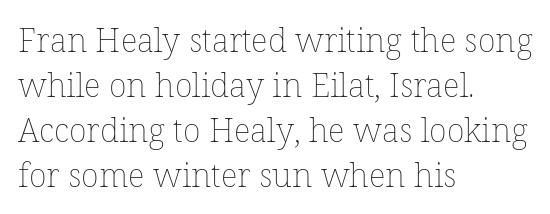
This sample keeps an unexceptional amount of space between lines. Is there any slant? The stems are plumb. Check under the words: just untouched page. The paragraph shown leans on its left margin. Each word holds together tightly as a unit, with standard inter-letter gaps.
